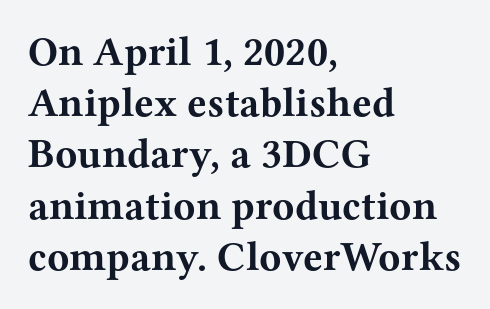
Which margin do the lines hug? The left one — the right edge is uneven. Thick stems and heavy bowls — unmistakably bold. Each new line begins a customary step beneath the previous one. Do the letters lean? They stand straight.
